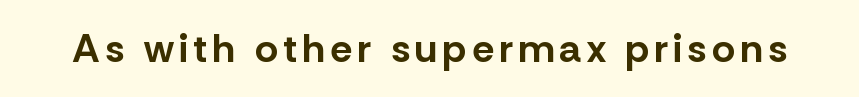
{"serif": "no", "italic": "no", "bold": "yes", "weight": "bold", "width": "normal", "stroke_contrast": "low", "x_height": "medium", "monospaced": "no", "underline": "no", "glyph_px": 40}
